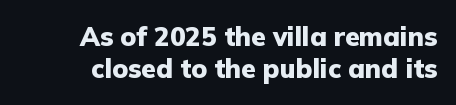
Q: Is the text bold? A: Yes.
Q: Is the text italic (slanted)? A: No, it is upright.
Q: Is the text underlined? A: No.
Q: Is the spacing between letters normal or unusually wide? A: Normal.
